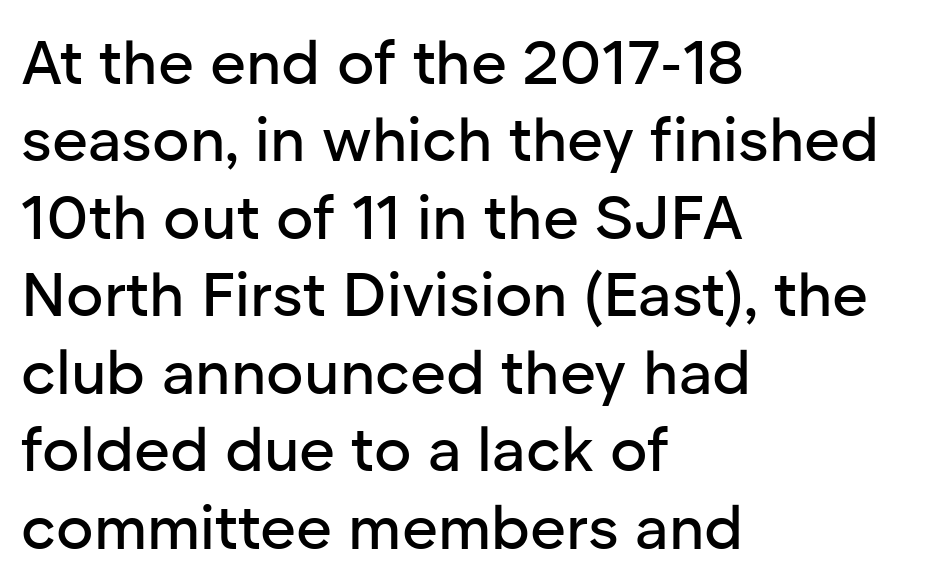
The specimen reads as upright at a glance. Letter spacing: default. What kind of face is this? One without serifs — a sans. Any mark beneath the type? The region is blank.
